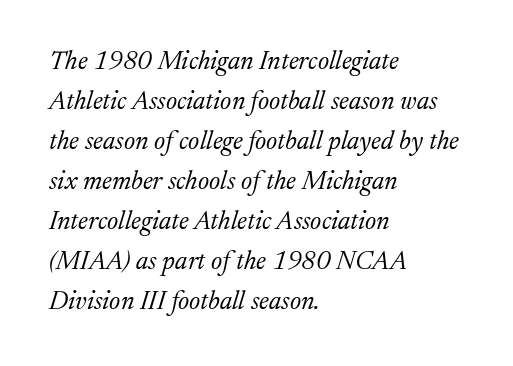
Honestly, there is no underline to notice here at all. Students, observe: this is what conventionally led text looks like. The paragraph shown leans on its left margin. Default kerning and tracking; the words read as compact shapes. A quiet, ordinary-to-light weight characterises the typeface.
